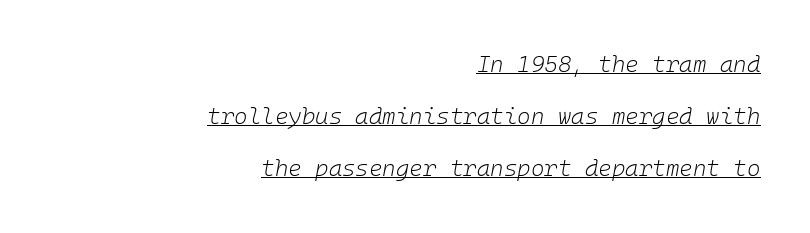
Q: Is the text bold? A: No.
Q: Is the text italic (slanted)? A: Yes, it leans right by about 10 degrees.
Q: Is the text underlined? A: Yes.
Q: How is the paragraph aligned? A: Right-aligned.
Q: Is the spacing between letters normal or unusually wide? A: Normal.
Q: Is the spacing between lines tight, normal or loose? A: Loose.
